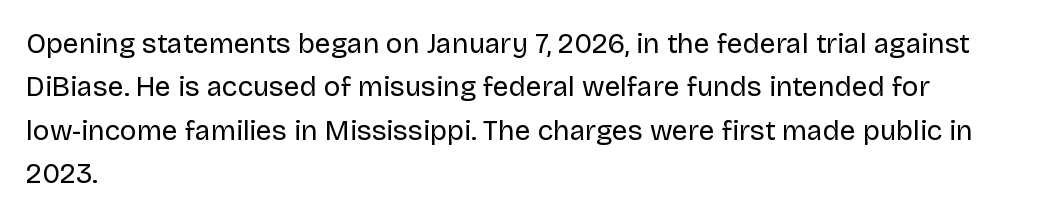
{"serif": "no", "italic": "no", "bold": "no", "weight": "regular", "width": "normal", "stroke_contrast": "low", "x_height": "large", "monospaced": "no", "underline": "no", "align": "left", "line_spacing": "normal", "line_spacing_ratio": 1.55, "letter_spacing": "normal", "letter_spacing_em": 0.0, "glyph_px": 28}
